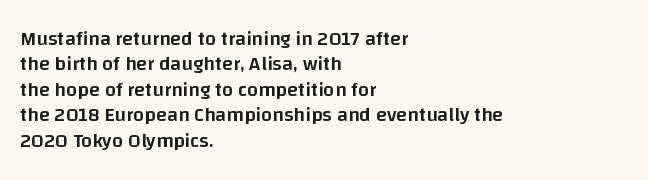
The image shows 20 px text type, upright; set left-aligned, normal line spacing (1.27x), normal letter spacing, not underlined.
